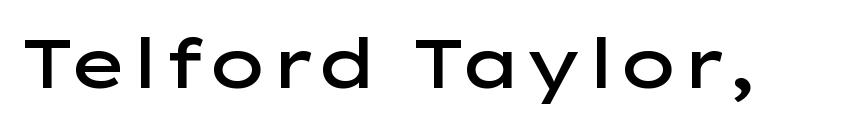
Q: Is the text bold? A: Semi-bold.
Q: Is the text italic (slanted)? A: No, it is upright.
Q: Is the typeface a serif or a sans-serif typeface? A: Sans-serif.
Q: Is the text underlined? A: No.
Q: Is the spacing between letters normal or unusually wide? A: Normal.
Q: Width (condensed, normal, or wide)? A: Wide.
Q: Stroke contrast? A: Low.
Q: x-height? A: Medium.
Q: Monospaced? A: No.
